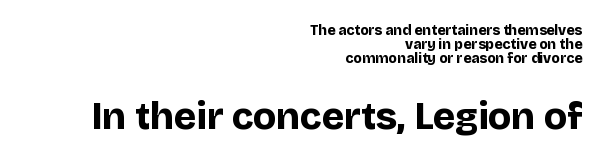
Q: Is the text bold? A: Yes.
Q: Is the text italic (slanted)? A: No, it is upright.
Q: Is the typeface a serif or a sans-serif typeface? A: Sans-serif.
Q: Is the text underlined? A: No.
Q: How is the paragraph aligned? A: Right-aligned.
Q: Is the spacing between letters normal or unusually wide? A: Normal.
Q: Is the spacing between lines tight, normal or loose? A: Tight.
Q: Which block of text is set in a larger size, the first (top) or the second (bottom)? A: The second (bottom) one.
Q: Width (condensed, normal, or wide)? A: Normal.
Q: Stroke contrast? A: Low.
Q: x-height? A: Large.
Q: Monospaced? A: No.
